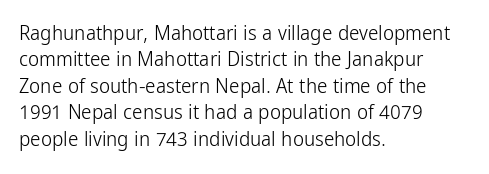
{"italic": "no", "bold": "no", "underline": "no", "align": "left", "line_spacing": "normal", "line_spacing_ratio": 1.26, "letter_spacing": "normal", "letter_spacing_em": 0.0, "glyph_px": 21}
